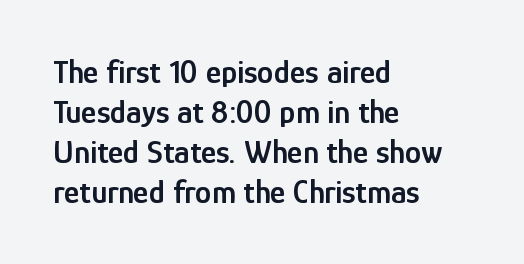
{"serif": "no", "italic": "no", "bold": "semi", "weight": "semibold", "width": "condensed", "stroke_contrast": "low", "x_height": "medium", "monospaced": "no", "underline": "no", "align": "left", "line_spacing_ratio": 1.21, "letter_spacing": "normal", "letter_spacing_em": 0.0, "glyph_px": 33}
